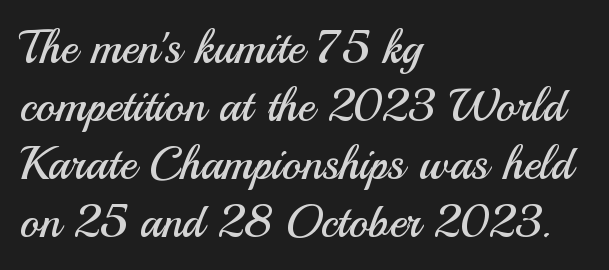
Q: Is the text bold? A: No.
Q: Is the text italic (slanted)? A: Yes.
Q: Is the typeface a serif or a sans-serif typeface? A: Sans-serif.
Q: Is the text underlined? A: No.
Q: How is the paragraph aligned? A: Left-aligned.
Q: Is the spacing between letters normal or unusually wide? A: Normal.
Q: Is the spacing between lines tight, normal or loose? A: Normal.
Q: Width (condensed, normal, or wide)? A: Normal.
Q: Stroke contrast? A: Medium.
Q: x-height? A: Small.
Q: Monospaced? A: No.
